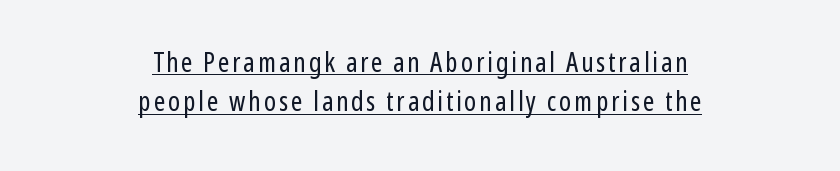
Q: Is the text bold? A: No.
Q: Is the text italic (slanted)? A: No, it is upright.
Q: Is the text underlined? A: Yes.
Q: How is the paragraph aligned? A: Centered.
Q: Is the spacing between lines tight, normal or loose? A: Normal.
